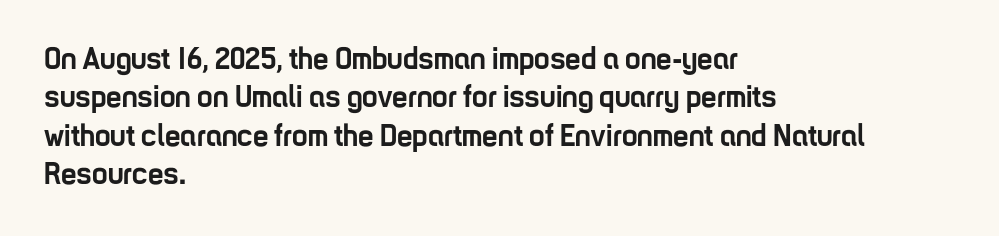
The image shows 31 px semibold, condensed sans-serif type, upright; set left-aligned, line spacing 1.24x, normal letter spacing, not underlined; low stroke contrast and a medium x-height.
